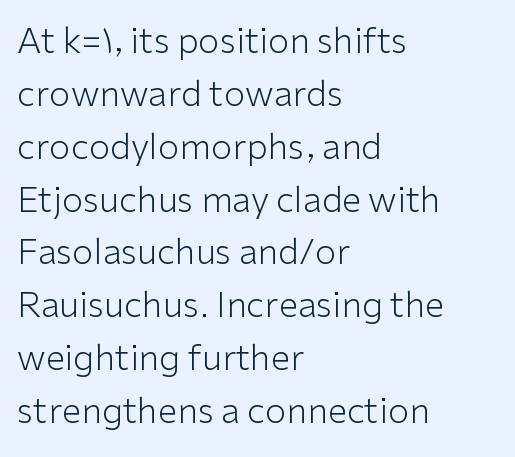
Italic: no, the glyphs are upright roman. Weight: in the light-to-regular range. Beneath every word, the page is bare. Default kerning and tracking; the words read as compact shapes. Compared with a centered layout, this one pins lines to the left instead.
